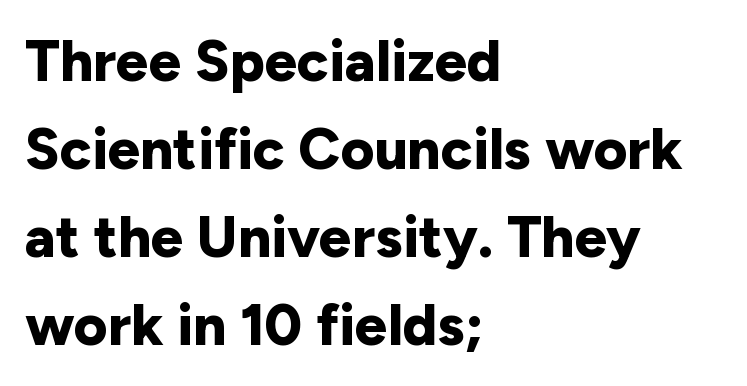
The image shows 58 px bold sans-serif type, upright; set left-aligned, normal line spacing (1.52x), normal letter spacing, not underlined; low stroke contrast and a medium x-height.
